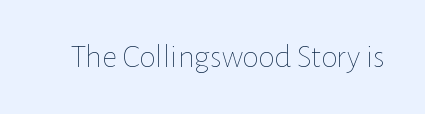
Q: Is the text bold? A: No.
Q: Is the text italic (slanted)? A: No, it is upright.
Q: Is the text underlined? A: No.
Q: Is the spacing between letters normal or unusually wide? A: Normal.
Q: Width (condensed, normal, or wide)? A: Normal.
Q: Stroke contrast? A: Low.
Q: x-height? A: Medium.
Q: Monospaced? A: No.
